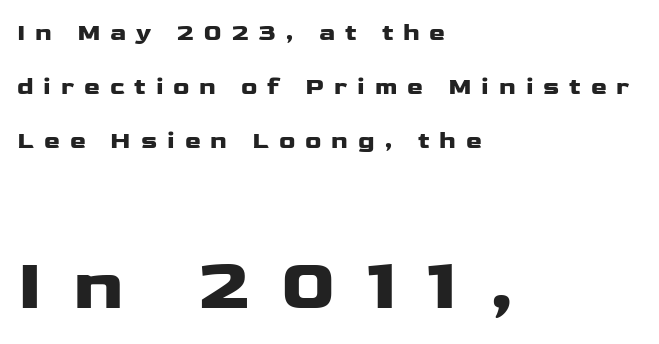
Q: Is the text italic (slanted)? A: No, it is upright.
Q: Is the typeface a serif or a sans-serif typeface? A: Sans-serif.
Q: Is the text underlined? A: No.
Q: How is the paragraph aligned? A: Left-aligned.
Q: Is the spacing between letters normal or unusually wide? A: Unusually wide.
Q: Is the spacing between lines tight, normal or loose? A: Loose.
Q: Which block of text is set in a larger size, the first (top) or the second (bottom)? A: The second (bottom) one.
Q: Width (condensed, normal, or wide)? A: Wide.
Q: Stroke contrast? A: Low.
Q: x-height? A: Medium.
Q: Monospaced? A: No.
